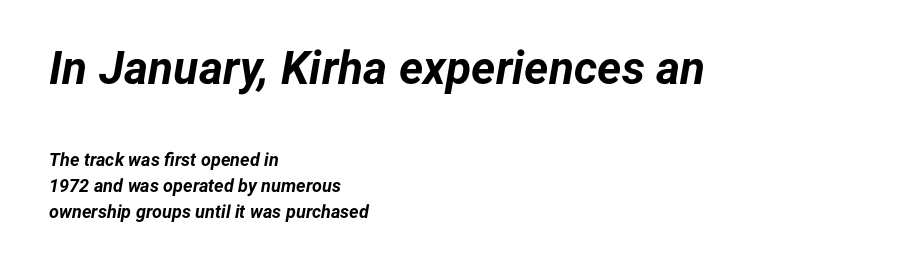
Q: Is the text bold? A: Yes.
Q: Is the text italic (slanted)? A: Yes, it leans right by about 12 degrees.
Q: Is the text underlined? A: No.
Q: How is the paragraph aligned? A: Left-aligned.
Q: Is the spacing between letters normal or unusually wide? A: Normal.
Q: Is the spacing between lines tight, normal or loose? A: Normal.
Q: Which block of text is set in a larger size, the first (top) or the second (bottom)? A: The first (top) one.
Q: Width (condensed, normal, or wide)? A: Normal.
Q: Stroke contrast? A: Low.
Q: x-height? A: Medium.
Q: Monospaced? A: No.
